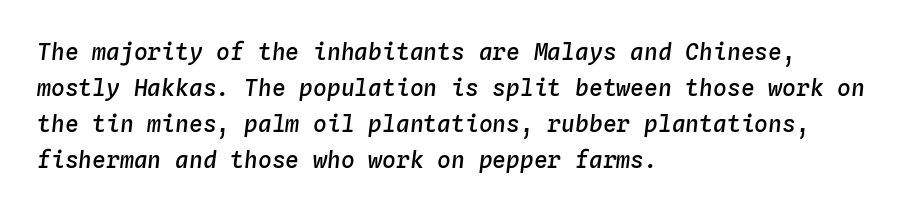
{"italic": "yes", "lean": "right", "slant_degrees": 4, "bold": "semi", "underline": "no", "align": "left", "line_spacing": "normal", "line_spacing_ratio": 1.57, "letter_spacing": "normal", "letter_spacing_em": 0.0, "glyph_px": 23}
